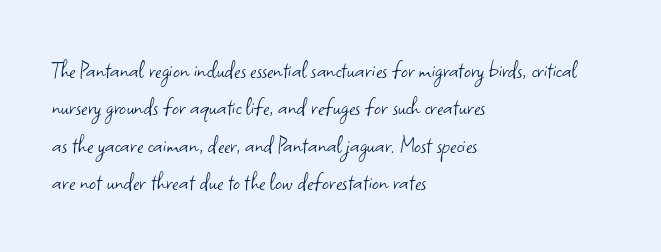
Interline gaps are of average width in this sample. Inter-character spacing is left at the font's built-in metrics. Words float on clear page, feet unadorned. Each line starts at the same left margin while the right side varies.
